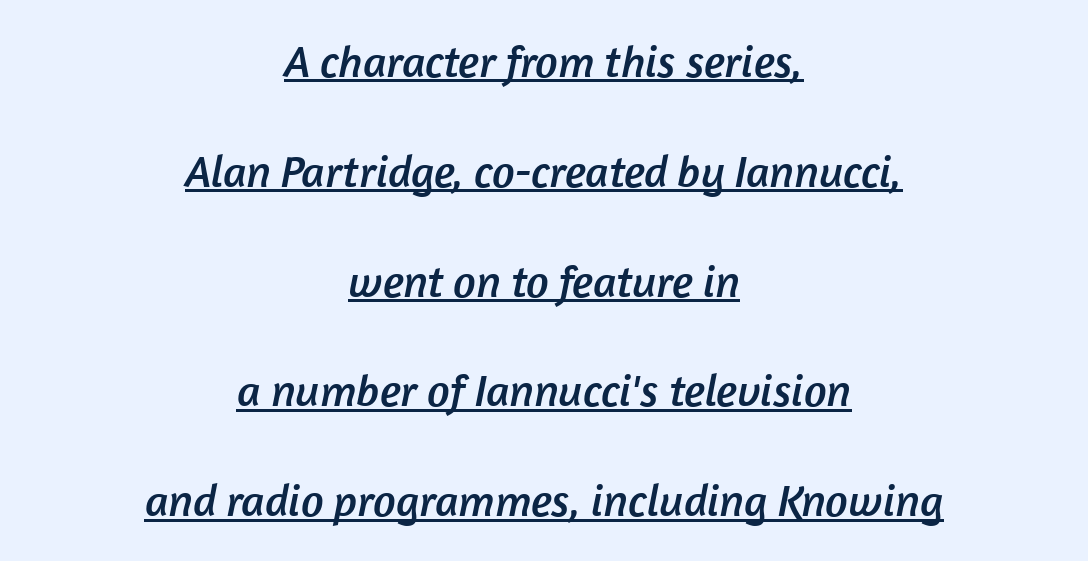
Proportional: the letters do not fall into vertical columns. Visually the block forms a symmetrical silhouette, jagged on both flanks. Spacing between characters is what you'd get straight out of the box. Regarding leading, the lines here are spaced well apart. The rendering uses the underline text-decoration.
